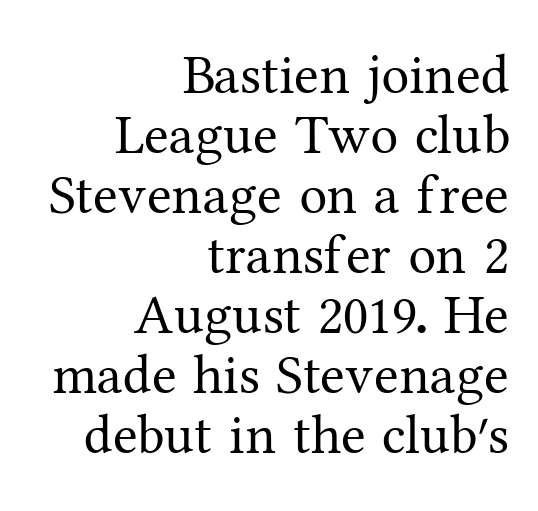
{"serif": "yes", "italic": "no", "bold": "no", "weight": "regular", "width": "normal", "stroke_contrast": "medium", "x_height": "medium", "monospaced": "no", "underline": "no", "align": "right", "line_spacing": "tight", "line_spacing_ratio": 1.07, "letter_spacing": "normal", "letter_spacing_em": 0.0, "glyph_px": 56}
